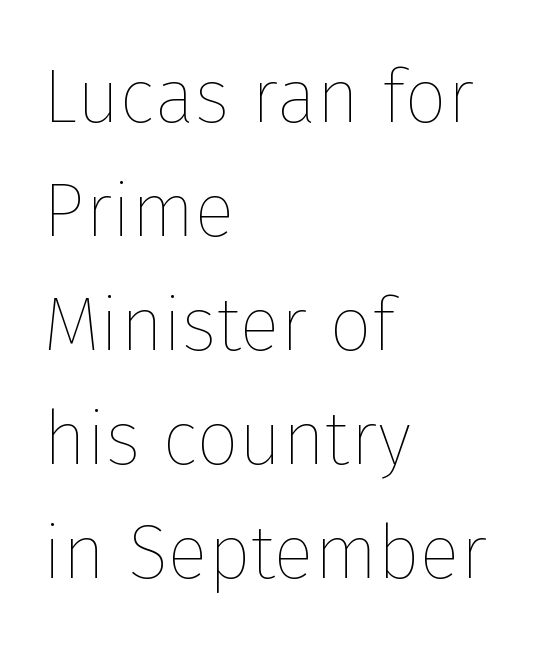
The image shows 75 px thin type, upright; set left-aligned, normal line spacing (1.52x), normal letter spacing, not underlined; low stroke contrast and a medium x-height.
